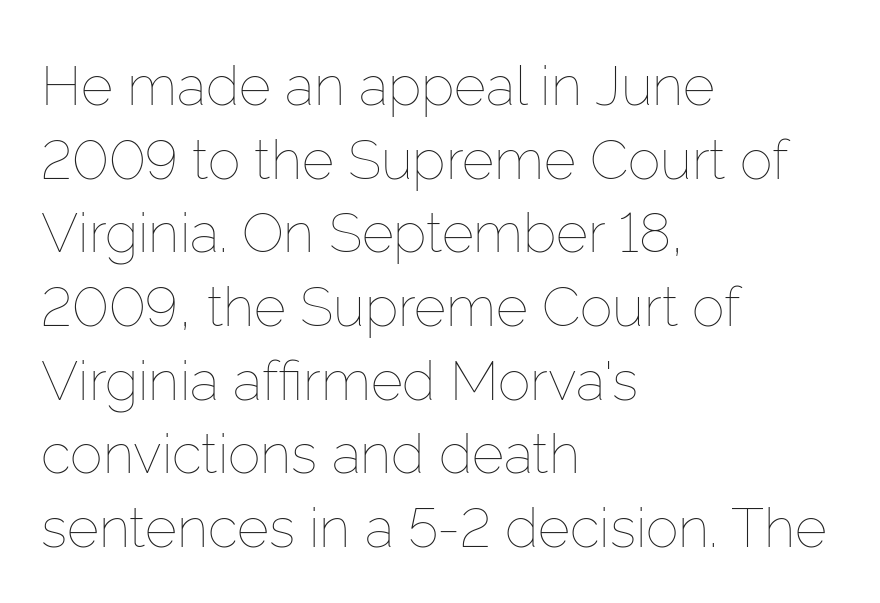
Lines of text with bare space underneath. The passage shown has conventional tracking throughout. Is there much room between lines? A standard amount, neither cramped nor airy. These lines stack with their left ends in a neat column. This sample has the flowing, uneven cadence of proportional lettering. Characters remain perfectly vertical along every line.
